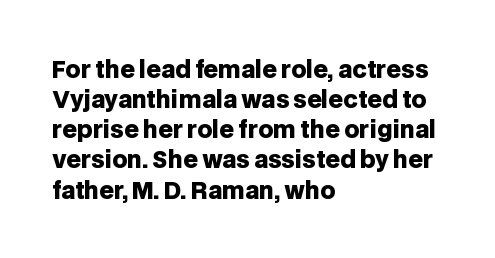
The image shows 23 px bold type, upright; set left-aligned, normal line spacing (1.31x), normal letter spacing, not underlined.
